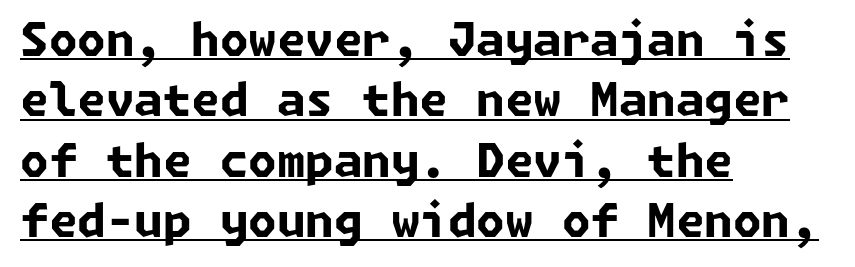
The image shows 46 px bold sans-serif type; set left-aligned, normal line spacing (1.31x), normal letter spacing, underlined; low stroke contrast and a medium x-height.
